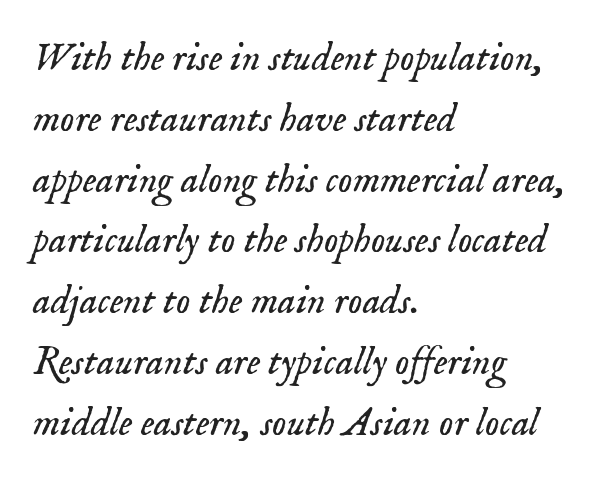
{"serif": "yes", "italic": "yes", "lean": "right", "slant_degrees": 18, "bold": "no", "weight": "light", "width": "normal", "stroke_contrast": "low", "x_height": "small", "monospaced": "no", "underline": "no", "align": "left", "line_spacing": "normal", "line_spacing_ratio": 1.52, "letter_spacing": "normal", "letter_spacing_em": 0.0, "glyph_px": 40}
